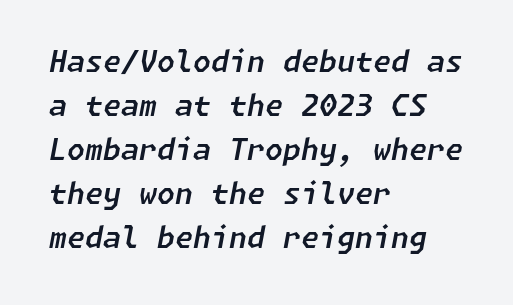
This block has exactly the height ordinary leading produces. Looking at the ascenders, they clearly lean. The string is rendered with underlining switched off. The compositor pushed each line to the left boundary. Letter spacing: default.
